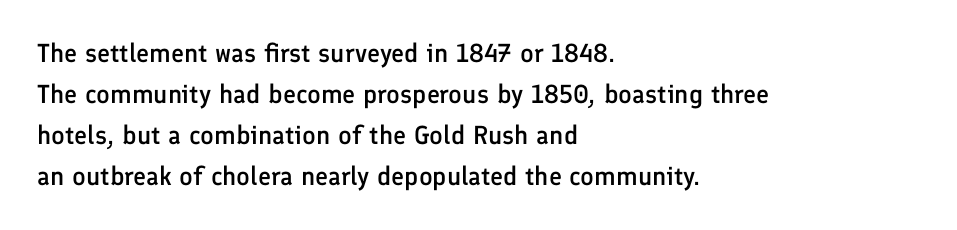
Q: Is the text bold? A: Semi-bold.
Q: Is the text italic (slanted)? A: No, it is upright.
Q: Is the text underlined? A: No.
Q: How is the paragraph aligned? A: Left-aligned.
Q: Is the spacing between letters normal or unusually wide? A: Normal.
Q: Is the spacing between lines tight, normal or loose? A: Normal.
